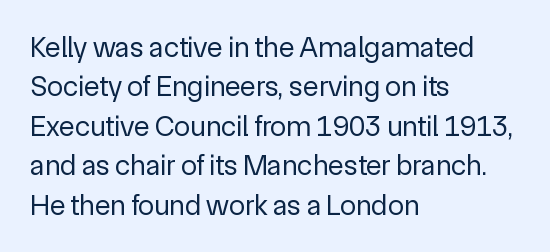
Q: Is the text bold? A: No.
Q: Is the text italic (slanted)? A: No, it is upright.
Q: Is the typeface a serif or a sans-serif typeface? A: Sans-serif.
Q: Is the text underlined? A: No.
Q: How is the paragraph aligned? A: Left-aligned.
Q: Is the spacing between letters normal or unusually wide? A: Normal.
Q: Is the spacing between lines tight, normal or loose? A: Normal.
Q: Width (condensed, normal, or wide)? A: Normal.
Q: x-height? A: Medium.
Q: Monospaced? A: No.
